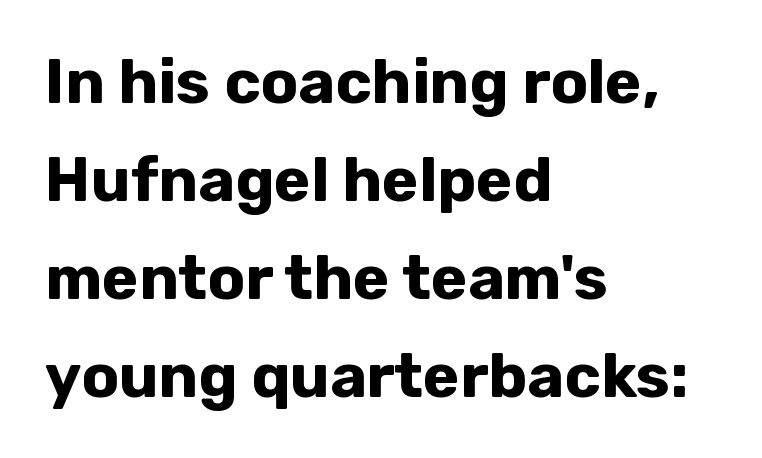
Q: Is the text bold? A: Yes.
Q: Is the text italic (slanted)? A: No, it is upright.
Q: Is the typeface a serif or a sans-serif typeface? A: Sans-serif.
Q: Is the text underlined? A: No.
Q: How is the paragraph aligned? A: Left-aligned.
Q: Is the spacing between letters normal or unusually wide? A: Normal.
Q: Is the spacing between lines tight, normal or loose? A: Normal.
Q: Width (condensed, normal, or wide)? A: Normal.
Q: Stroke contrast? A: Low.
Q: x-height? A: Medium.
Q: Monospaced? A: No.
